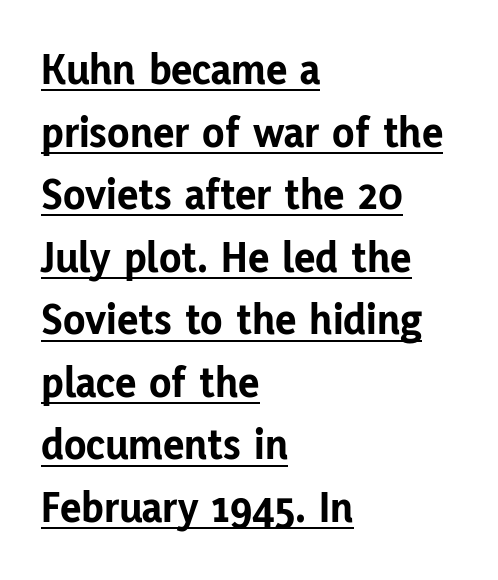
The image shows 45 px bold sans-serif type, upright; set left-aligned, normal line spacing (1.39x), normal letter spacing, underlined; low stroke contrast and a medium x-height.
